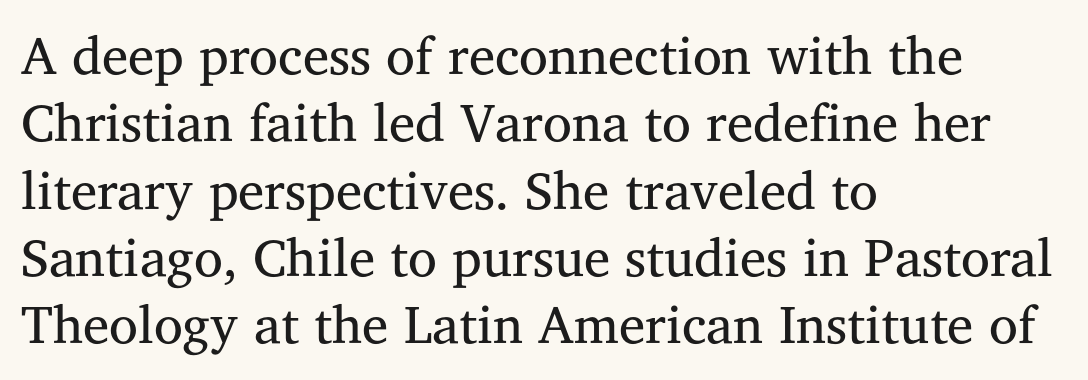
Q: Is the text bold? A: No.
Q: Is the text italic (slanted)? A: No, it is upright.
Q: Is the typeface a serif or a sans-serif typeface? A: Serif.
Q: Is the text underlined? A: No.
Q: How is the paragraph aligned? A: Left-aligned.
Q: Is the spacing between letters normal or unusually wide? A: Normal.
Q: Is the spacing between lines tight, normal or loose? A: Normal.
Q: Width (condensed, normal, or wide)? A: Normal.
Q: Stroke contrast? A: Medium.
Q: x-height? A: Medium.
Q: Monospaced? A: No.
